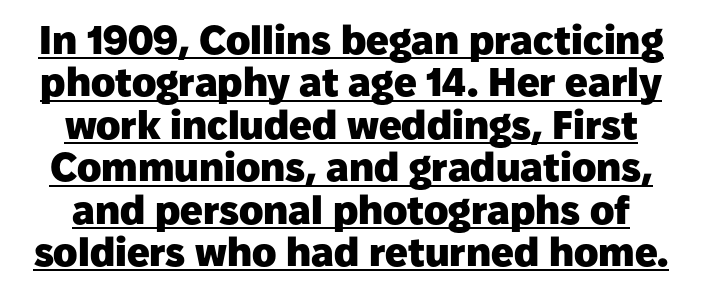
{"serif": "no", "italic": "no", "bold": "yes", "weight": "heavy", "width": "normal", "stroke_contrast": "low", "x_height": "medium", "monospaced": "no", "underline": "yes", "line_spacing": "tight", "line_spacing_ratio": 1.06, "letter_spacing": "normal", "letter_spacing_em": 0.0, "glyph_px": 40}
